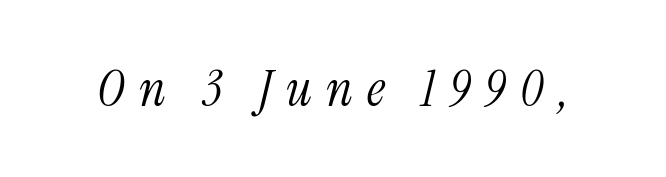
The image shows 51 px light, condensed serif type, italic (leaning right); set unusually wide letter spacing (+0.28 em), not underlined; medium stroke contrast and a medium x-height.
